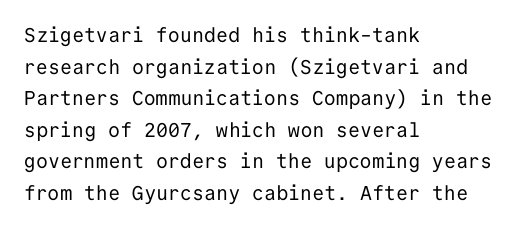
{"italic": "no", "bold": "no", "underline": "no", "align": "left", "line_spacing": "normal", "line_spacing_ratio": 1.58, "letter_spacing": "normal", "letter_spacing_em": 0.0, "glyph_px": 20}
